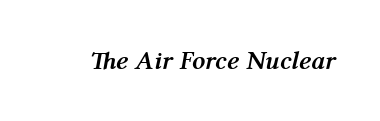
{"italic": "yes", "lean": "right", "slant_degrees": 12, "bold": "yes", "underline": "no", "letter_spacing": "normal", "letter_spacing_em": 0.0, "glyph_px": 26}
